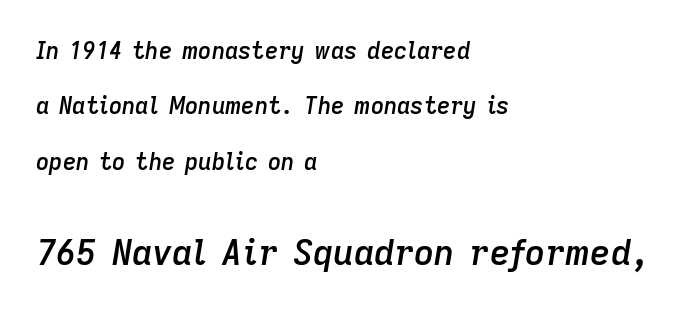
Interline gaps are noticeably wide in this sample. Between one letter and the next there's only the usual sliver of space. This is the in-between weight designers call semibold or demi. Character widths vary here, with narrow letters taking less room than wide ones. The typography opts for an oblique posture over an upright one. Quick note: underline off.
